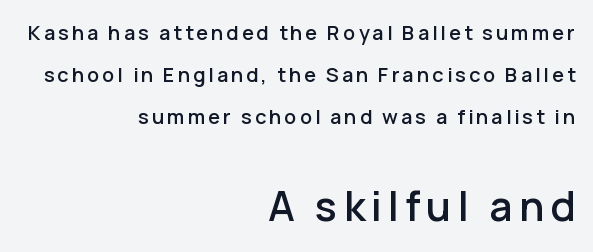
Q: Is the text italic (slanted)? A: No, it is upright.
Q: Is the typeface a serif or a sans-serif typeface? A: Sans-serif.
Q: Is the text underlined? A: No.
Q: How is the paragraph aligned? A: Right-aligned.
Q: Is the spacing between lines tight, normal or loose? A: Loose.
Q: Which block of text is set in a larger size, the first (top) or the second (bottom)? A: The second (bottom) one.
Q: Width (condensed, normal, or wide)? A: Normal.
Q: Stroke contrast? A: Low.
Q: x-height? A: Medium.
Q: Monospaced? A: No.
